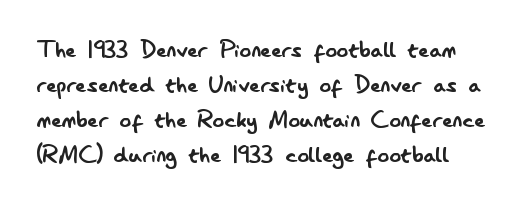
A quiet, ordinary-to-light weight characterises the typeface. Nobody touched the tracking dial on this one. The face used here is a sans, in the tradition of grotesques and geometrics. Do the letters lean? They stand straight.
